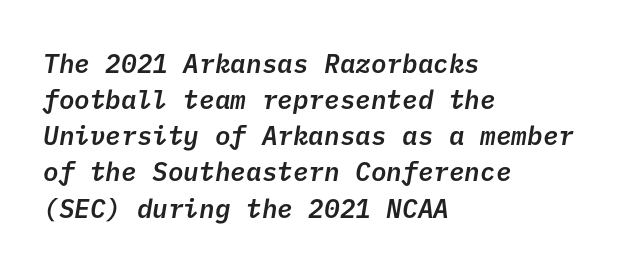
The image shows 26 px text type; set left-aligned, normal line spacing (1.39x), normal letter spacing, not underlined.
